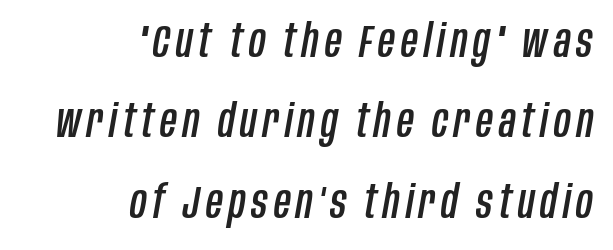
{"italic": "yes", "lean": "right", "slant_degrees": 10, "width": "condensed", "stroke_contrast": "low", "x_height": "large", "monospaced": "no", "underline": "no", "align": "right", "line_spacing_ratio": 1.75, "glyph_px": 46}
